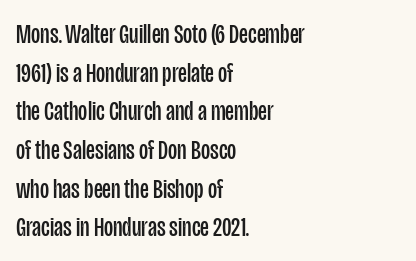
The image shows 28 px regular-weight, condensed sans-serif type, upright; set left-aligned, normal line spacing (1.38x), normal letter spacing, not underlined; low stroke contrast and a large x-height.
